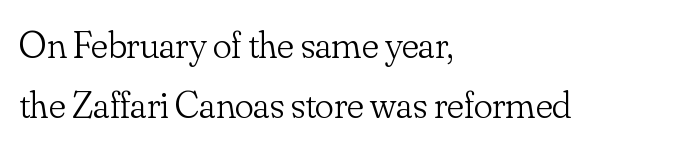
The image shows 39 px light serif type, upright; set left-aligned, normal line spacing (1.55x), normal letter spacing, not underlined; low stroke contrast and a small x-height.
